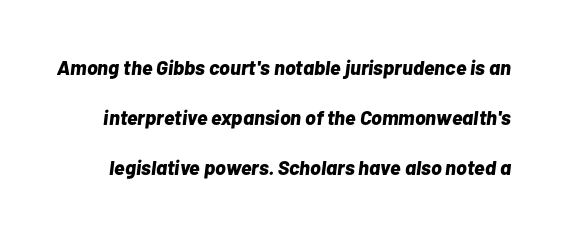
{"italic": "yes", "lean": "right", "slant_degrees": 7, "bold": "yes", "underline": "no", "line_spacing": "loose", "line_spacing_ratio": 2.5, "letter_spacing": "normal", "letter_spacing_em": 0.0, "glyph_px": 20}
